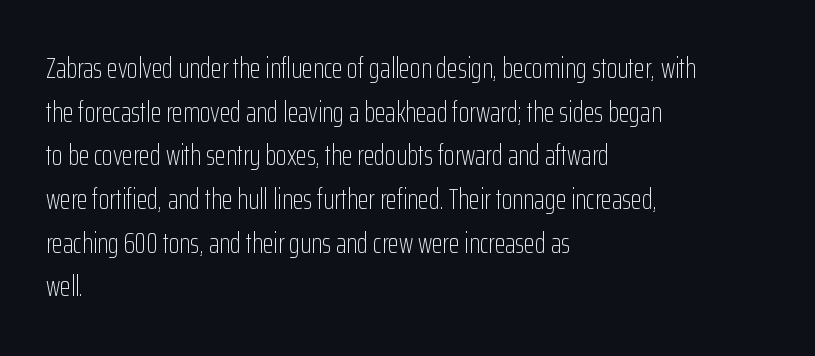
Q: Is the text bold? A: No.
Q: Is the text italic (slanted)? A: No, it is upright.
Q: Is the typeface a serif or a sans-serif typeface? A: Sans-serif.
Q: Is the text underlined? A: No.
Q: How is the paragraph aligned? A: Left-aligned.
Q: Is the spacing between letters normal or unusually wide? A: Normal.
Q: Is the spacing between lines tight, normal or loose? A: Normal.
Q: Width (condensed, normal, or wide)? A: Condensed.
Q: Stroke contrast? A: Low.
Q: x-height? A: Medium.
Q: Monospaced? A: No.
